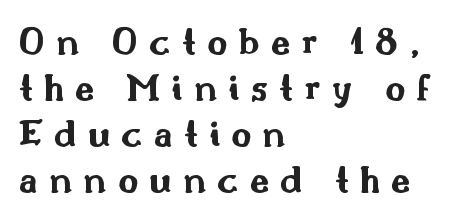
{"serif": "no", "italic": "no", "bold": "yes", "weight": "bold", "width": "wide", "stroke_contrast": "medium", "x_height": "small", "monospaced": "no", "underline": "no", "align": "left", "line_spacing_ratio": 1.18, "letter_spacing": "wide", "letter_spacing_em": 0.29, "glyph_px": 39}
